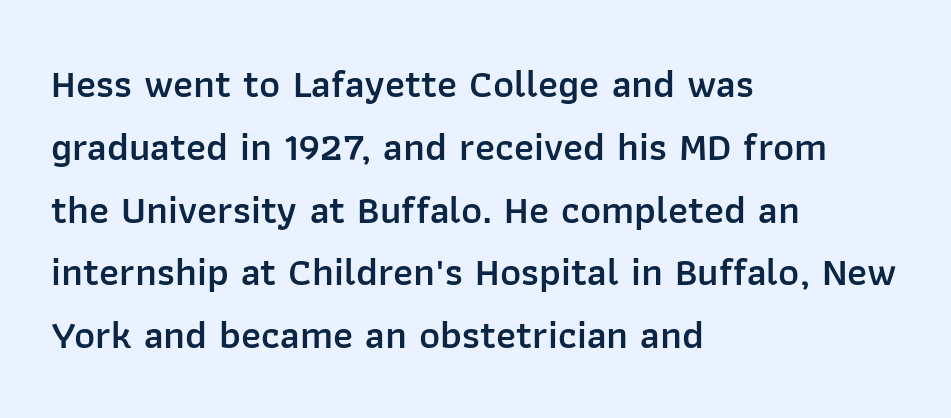
The passage shown is not underscored anywhere. Here the designer chose a conventional face with non-uniform glyph widths. Left-aligned paragraph, ragged on the right. Nobody touched the tracking dial on this one. Classification — sans serif. Every character sits straight up, as roman type does.
